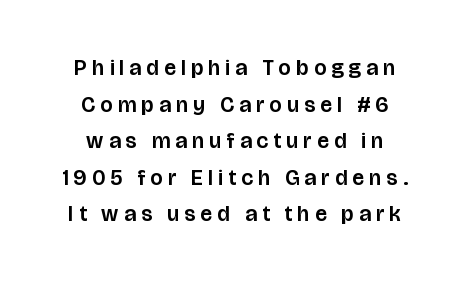
The image shows 22 px text type, upright; set normal line spacing (1.66x), unusually wide letter spacing (+0.24 em), not underlined.
